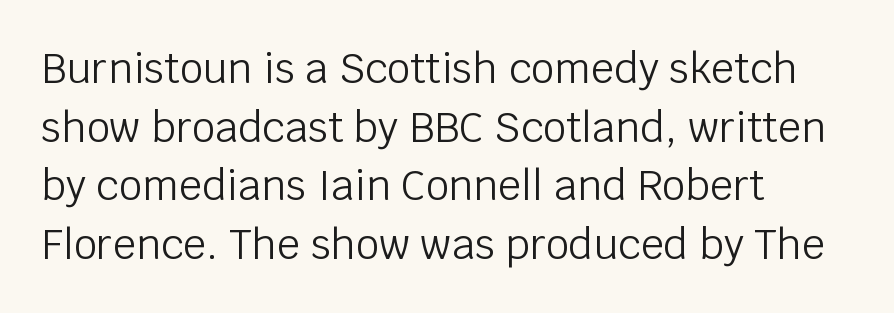
The image shows 41 px light sans-serif type, upright; set left-aligned, normal line spacing (1.43x), normal letter spacing, not underlined; low stroke contrast and a large x-height.
